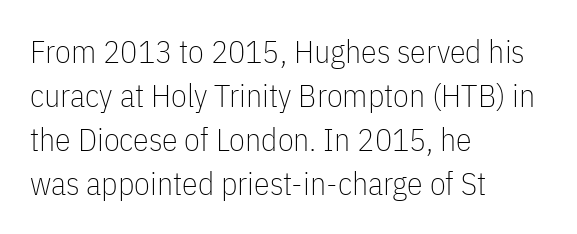
This is not heavy type; no bold has been used. Default kerning and tracking; the words read as compact shapes. The passage shown is typeset with a sans-serif family. All the whitespace from short lines collects on the right.
